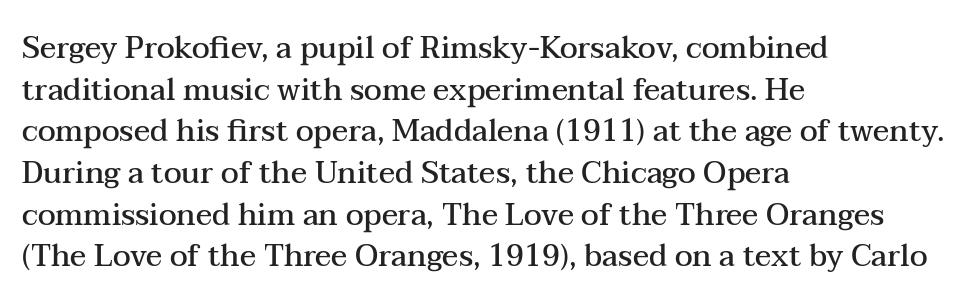
Q: Is the text bold? A: Semi-bold.
Q: Is the text italic (slanted)? A: No, it is upright.
Q: Is the typeface a serif or a sans-serif typeface? A: Serif.
Q: Is the text underlined? A: No.
Q: How is the paragraph aligned? A: Left-aligned.
Q: Is the spacing between letters normal or unusually wide? A: Normal.
Q: Is the spacing between lines tight, normal or loose? A: Normal.
Q: Width (condensed, normal, or wide)? A: Wide.
Q: Stroke contrast? A: Medium.
Q: x-height? A: Medium.
Q: Monospaced? A: No.
